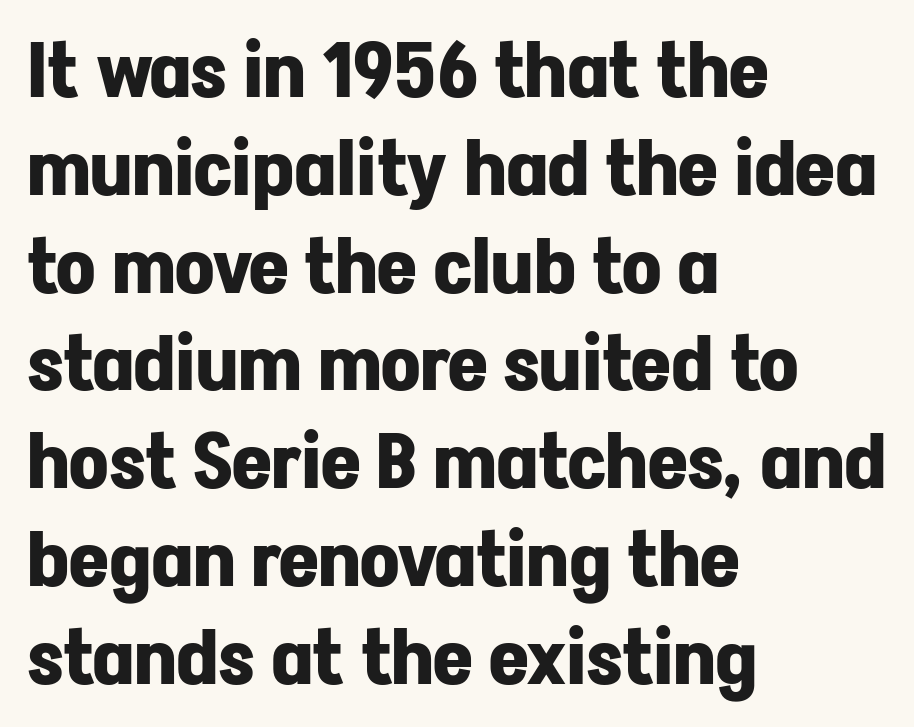
{"serif": "no", "italic": "no", "bold": "yes", "weight": "bold", "width": "normal", "stroke_contrast": "low", "x_height": "medium", "monospaced": "no", "underline": "no", "align": "left", "line_spacing": "normal", "line_spacing_ratio": 1.27, "letter_spacing": "normal", "letter_spacing_em": 0.0, "glyph_px": 77}
